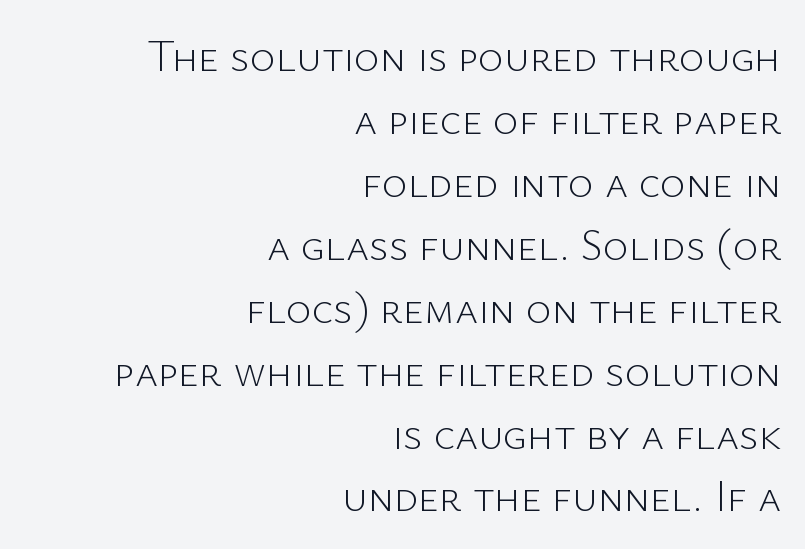
Q: Is the text bold? A: No.
Q: Is the text italic (slanted)? A: No, it is upright.
Q: Is the typeface a serif or a sans-serif typeface? A: Sans-serif.
Q: Is the text underlined? A: No.
Q: How is the paragraph aligned? A: Right-aligned.
Q: Is the spacing between letters normal or unusually wide? A: Normal.
Q: Is the spacing between lines tight, normal or loose? A: Normal.
Q: Width (condensed, normal, or wide)? A: Normal.
Q: Stroke contrast? A: Low.
Q: x-height? A: Medium.
Q: Monospaced? A: No.
